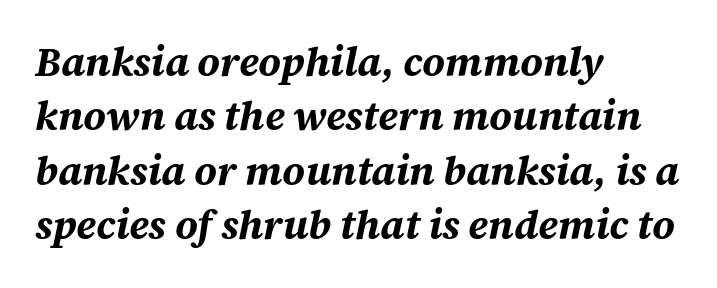
The rendering uses natural spacing where letterforms have individual widths. The gap between lines stays unmarked. Compared with typical paragraphs, the rows here are spaced about the same. Layout note: lines flush left. Does extra space separate the letters? No, they use regular spacing. The passage shown leans; its letterforms are oblique.
